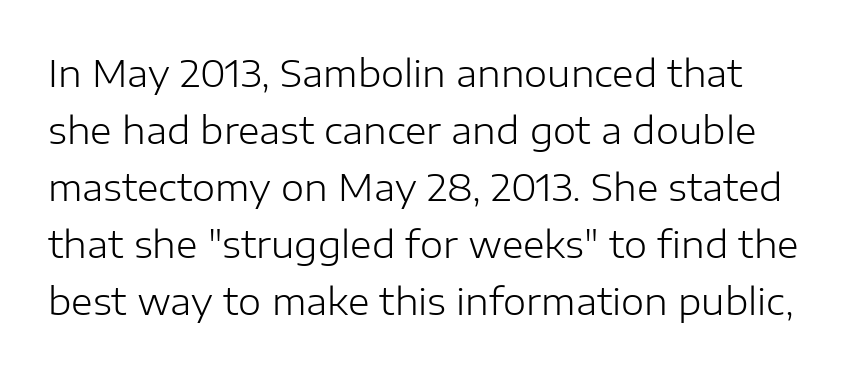
{"serif": "no", "italic": "no", "bold": "no", "weight": "light", "width": "normal", "stroke_contrast": "low", "x_height": "medium", "monospaced": "no", "underline": "no", "line_spacing": "normal", "line_spacing_ratio": 1.54, "letter_spacing": "normal", "letter_spacing_em": 0.0, "glyph_px": 37}
